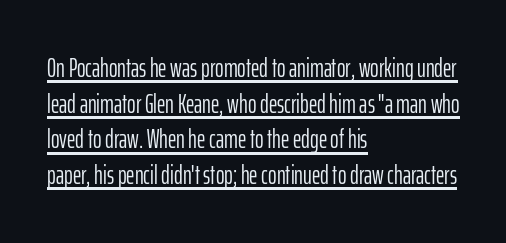
The image shows 26 px text type, upright; set left-aligned, normal line spacing (1.37x), normal letter spacing, underlined.
